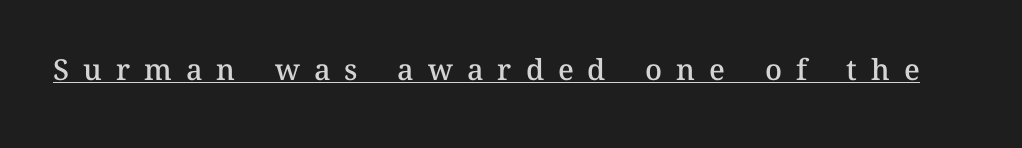
Q: Is the text bold? A: Semi-bold.
Q: Is the text italic (slanted)? A: No, it is upright.
Q: Is the text underlined? A: Yes.
Q: Is the spacing between letters normal or unusually wide? A: Unusually wide.
Q: Width (condensed, normal, or wide)? A: Normal.
Q: Stroke contrast? A: Medium.
Q: x-height? A: Medium.
Q: Monospaced? A: No.
